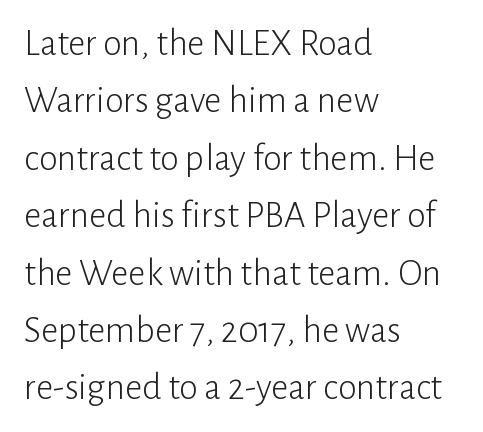
The image shows 38 px light sans-serif type, upright; set left-aligned, normal line spacing (1.51x), normal letter spacing, not underlined; low stroke contrast and a medium x-height.
